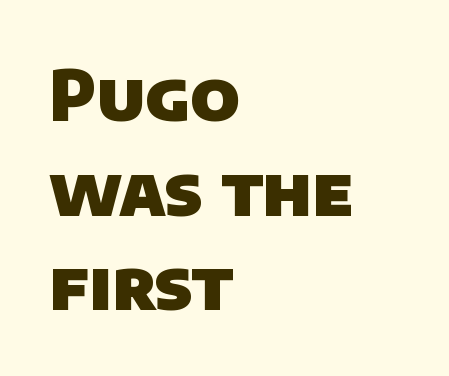
The image shows 69 px heavy sans-serif type; set left-aligned, normal line spacing (1.37x), normal letter spacing, not underlined; low stroke contrast and a large x-height.
